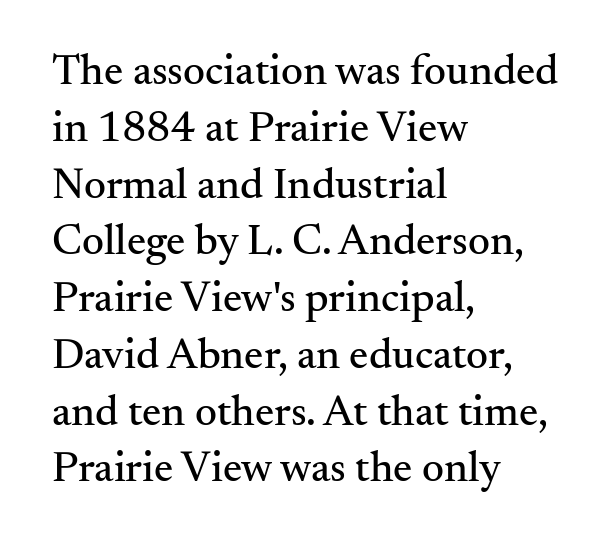
Q: Is the text italic (slanted)? A: No, it is upright.
Q: Is the typeface a serif or a sans-serif typeface? A: Serif.
Q: Is the text underlined? A: No.
Q: How is the paragraph aligned? A: Left-aligned.
Q: Is the spacing between letters normal or unusually wide? A: Normal.
Q: Is the spacing between lines tight, normal or loose? A: Normal.
Q: Width (condensed, normal, or wide)? A: Normal.
Q: Stroke contrast? A: Medium.
Q: x-height? A: Small.
Q: Monospaced? A: No.
